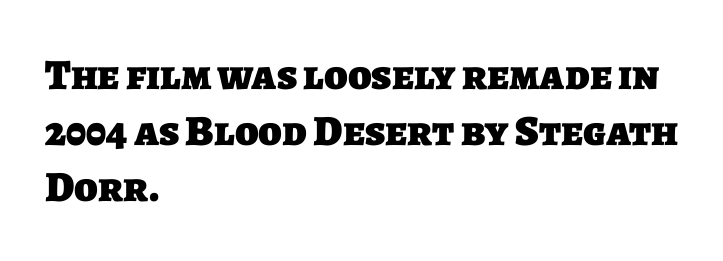
{"serif": "no", "bold": "yes", "weight": "heavy", "width": "normal", "stroke_contrast": "low", "x_height": "large", "monospaced": "no", "underline": "no", "align": "left", "line_spacing": "normal", "line_spacing_ratio": 1.3, "letter_spacing": "normal", "letter_spacing_em": 0.0, "glyph_px": 43}
